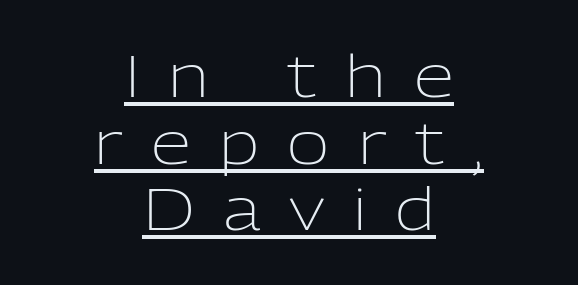
Q: Is the text bold? A: No.
Q: Is the text italic (slanted)? A: No, it is upright.
Q: Is the typeface a serif or a sans-serif typeface? A: Sans-serif.
Q: Is the text underlined? A: Yes.
Q: How is the paragraph aligned? A: Centered.
Q: Is the spacing between letters normal or unusually wide? A: Unusually wide.
Q: Is the spacing between lines tight, normal or loose? A: Tight.
Q: Width (condensed, normal, or wide)? A: Normal.
Q: Stroke contrast? A: Low.
Q: x-height? A: Medium.
Q: Monospaced? A: No.
